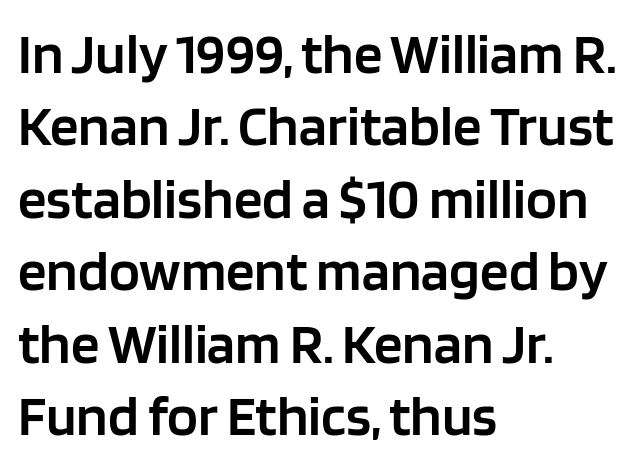
Q: Is the text bold? A: Semi-bold.
Q: Is the text italic (slanted)? A: No, it is upright.
Q: Is the typeface a serif or a sans-serif typeface? A: Sans-serif.
Q: Is the text underlined? A: No.
Q: How is the paragraph aligned? A: Left-aligned.
Q: Is the spacing between letters normal or unusually wide? A: Normal.
Q: Is the spacing between lines tight, normal or loose? A: Normal.
Q: Width (condensed, normal, or wide)? A: Normal.
Q: Stroke contrast? A: Low.
Q: x-height? A: Large.
Q: Monospaced? A: No.
